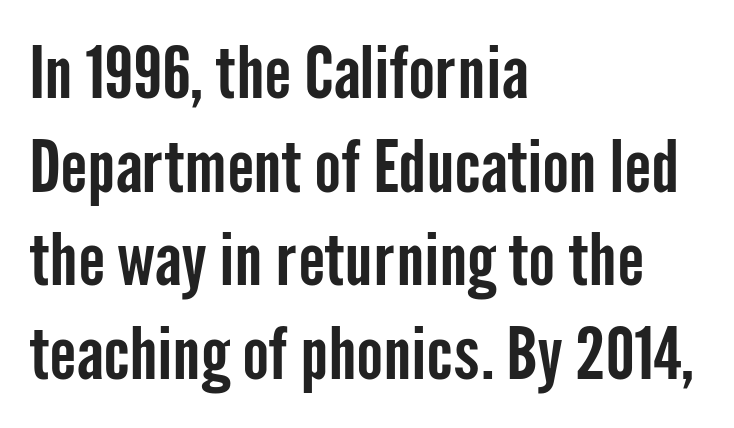
Q: Is the text italic (slanted)? A: No, it is upright.
Q: Is the typeface a serif or a sans-serif typeface? A: Sans-serif.
Q: Is the text underlined? A: No.
Q: How is the paragraph aligned? A: Left-aligned.
Q: Is the spacing between letters normal or unusually wide? A: Normal.
Q: Is the spacing between lines tight, normal or loose? A: Normal.
Q: Width (condensed, normal, or wide)? A: Condensed.
Q: Stroke contrast? A: Low.
Q: x-height? A: Medium.
Q: Monospaced? A: No.
